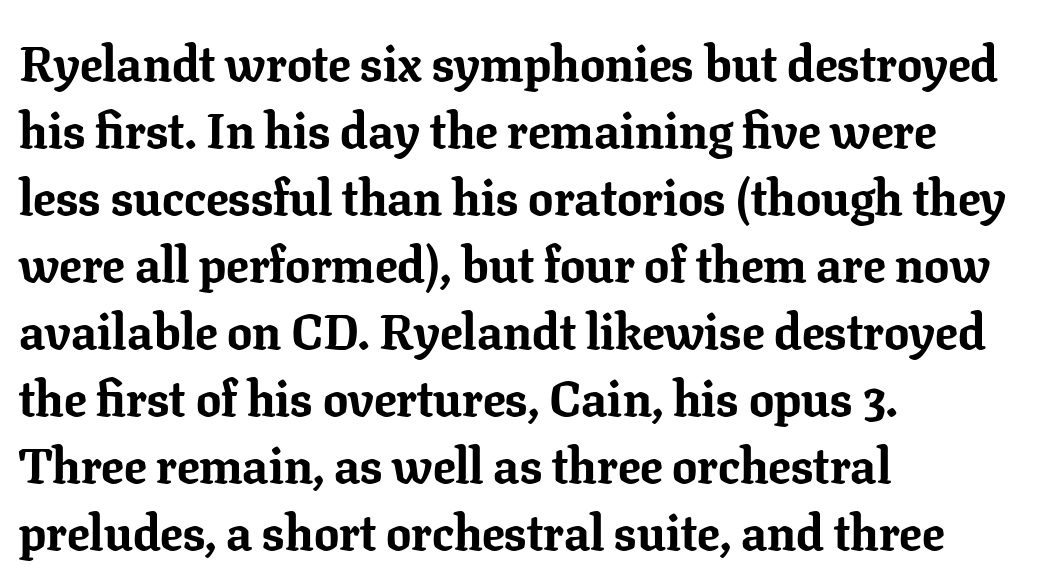
These lines sit exactly where default settings would place them. Unmarked baselines from the first word to the last. Left-aligned paragraph, ragged on the right. Think of a printed novel: that variable character pitch is what you see here. The axis of the letterforms is exactly vertical.
